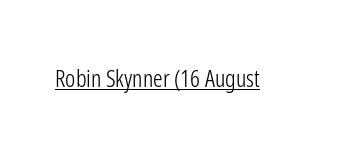
Q: Is the text bold? A: No.
Q: Is the text italic (slanted)? A: No, it is upright.
Q: Is the text underlined? A: Yes.
Q: Is the spacing between letters normal or unusually wide? A: Normal.
